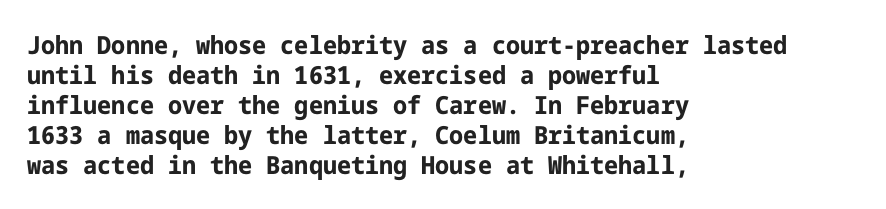
The image shows 25 px bold type, upright; set left-aligned, line spacing 1.2x, normal letter spacing, not underlined.
